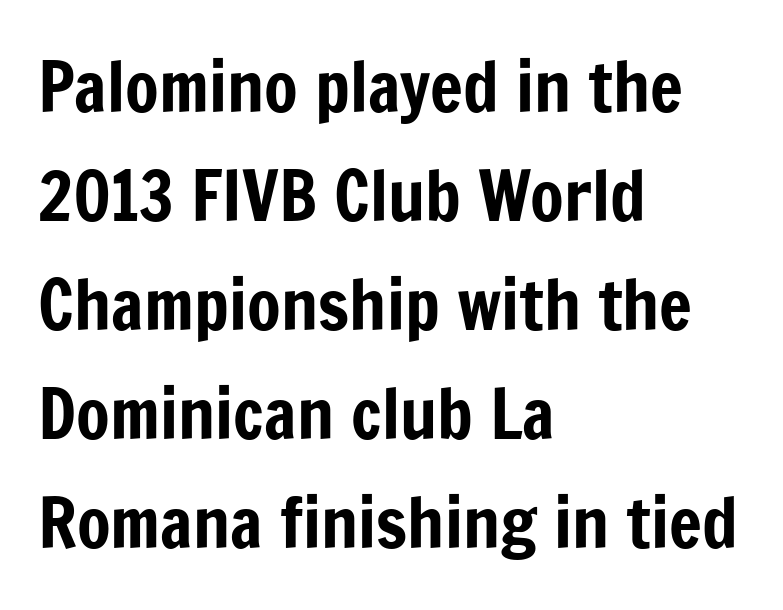
Each letter's strokes conclude bluntly, with no projecting serifs. The block of text has a typical density, with ordinary space between rows. Spacing verdict: proportional, widths tailored to each character. Quick note: underline off. Spacing between characters is what you'd get straight out of the box.
